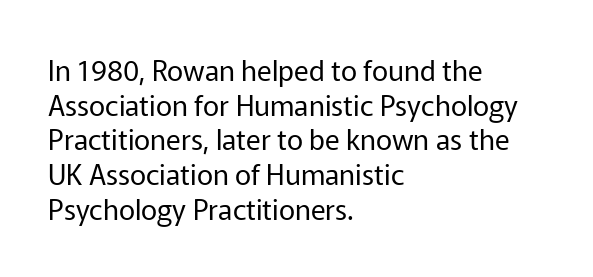
{"serif": "no", "italic": "no", "bold": "no", "weight": "regular", "width": "normal", "stroke_contrast": "low", "x_height": "medium", "monospaced": "no", "underline": "no", "align": "left", "line_spacing_ratio": 1.24, "letter_spacing": "normal", "letter_spacing_em": 0.0, "glyph_px": 28}
